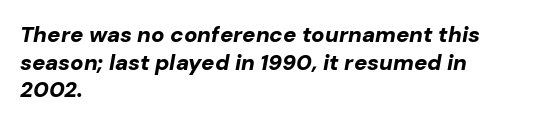
Does the weight exceed regular? Yes, all the way to bold. Regarding leading, the lines here are spaced in the standard way. Layout note: lines flush left. These lines were composed using italics. Glyph-to-glyph distance matches everyday printed text.
